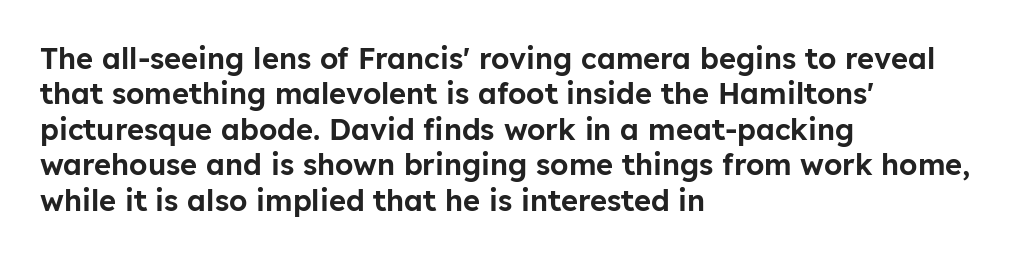
Horizontally, the lines are justified to the leading edge only. This sample uses plain, unmodified letter spacing. The text was rendered using a sans face with plain stroke endings. A typesetter would call this proportional, since set widths differ per character.
